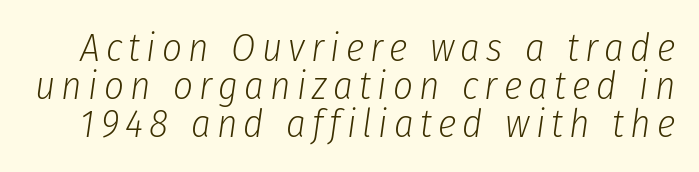
Q: Is the text bold? A: No.
Q: Is the text italic (slanted)? A: Yes, it leans right by about 8 degrees.
Q: Is the text underlined? A: No.
Q: Is the spacing between lines tight, normal or loose? A: Tight.
Q: Width (condensed, normal, or wide)? A: Condensed.
Q: Stroke contrast? A: Low.
Q: x-height? A: Medium.
Q: Monospaced? A: No.
